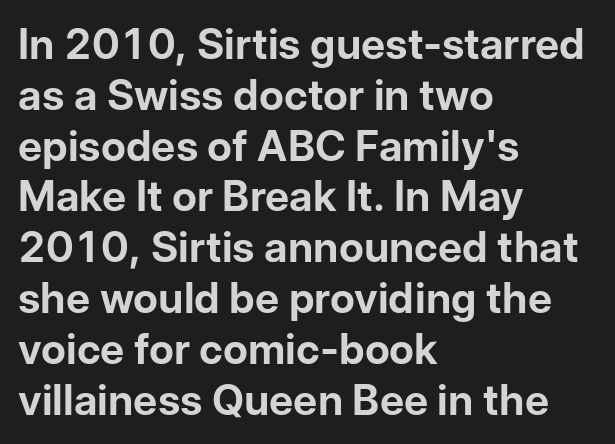
{"serif": "no", "italic": "no", "bold": "yes", "weight": "bold", "width": "normal", "stroke_contrast": "low", "x_height": "medium", "monospaced": "no", "underline": "no", "align": "left", "line_spacing_ratio": 1.21, "letter_spacing": "normal", "letter_spacing_em": 0.0, "glyph_px": 42}
